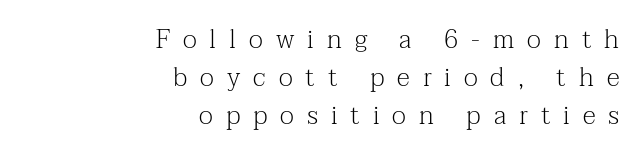
Q: Is the text bold? A: No.
Q: Is the text italic (slanted)? A: No, it is upright.
Q: Is the text underlined? A: No.
Q: How is the paragraph aligned? A: Right-aligned.
Q: Is the spacing between letters normal or unusually wide? A: Unusually wide.
Q: Is the spacing between lines tight, normal or loose? A: Normal.
